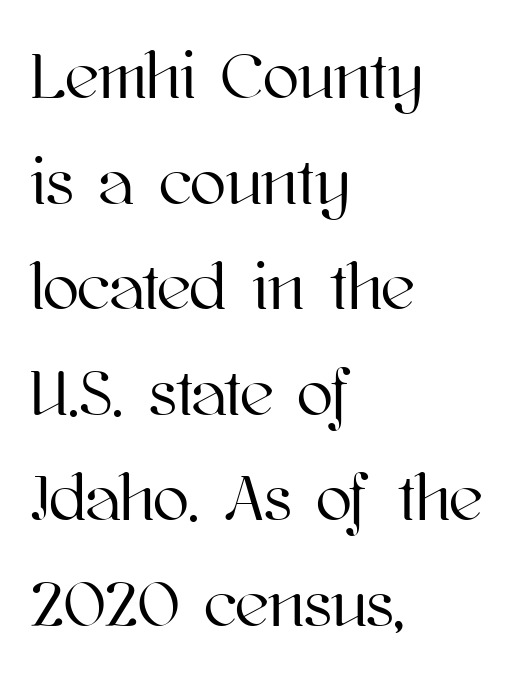
The image shows 66 px text type, upright; set left-aligned, normal line spacing (1.6x), normal letter spacing, not underlined; high stroke contrast and a medium x-height.
